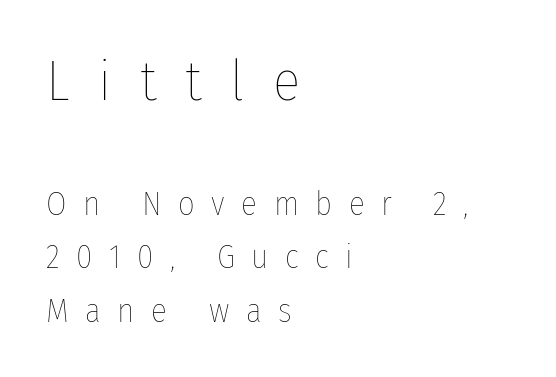
{"italic": "no", "bold": "no", "weight": "thin", "width": "condensed", "stroke_contrast": "low", "x_height": "medium", "monospaced": "no", "underline": "no", "align": "left", "line_spacing": "normal", "line_spacing_ratio": 1.62, "letter_spacing": "wide", "letter_spacing_em": 0.5, "larger_block": "first", "size_ratio": 1.73, "glyph_px": 57}
